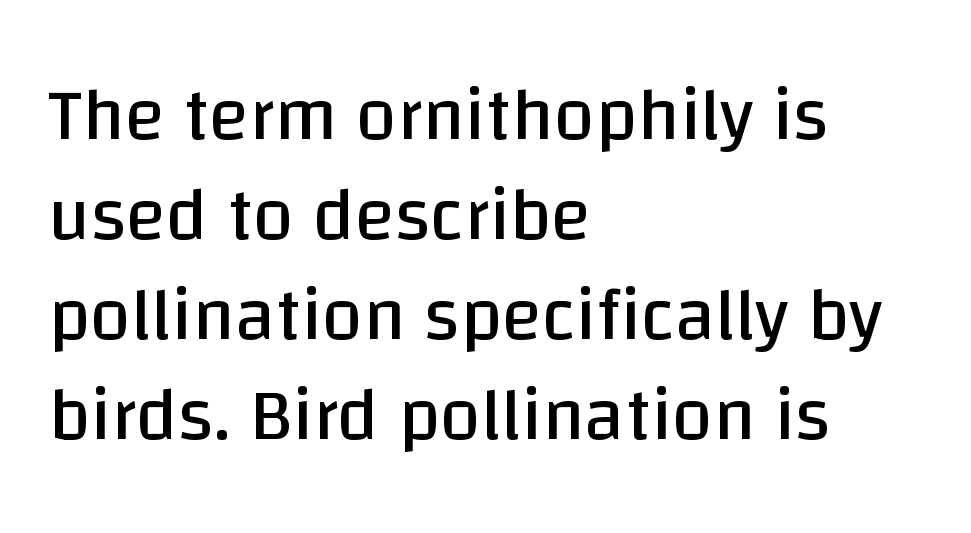
Bare-footed words on every line. Each word holds together tightly as a unit, with standard inter-letter gaps. The text block is weighted toward the left margin, trailing off unevenly rightward. This sample has the flowing, uneven cadence of proportional lettering. Designer's note — italics off, roman on.
